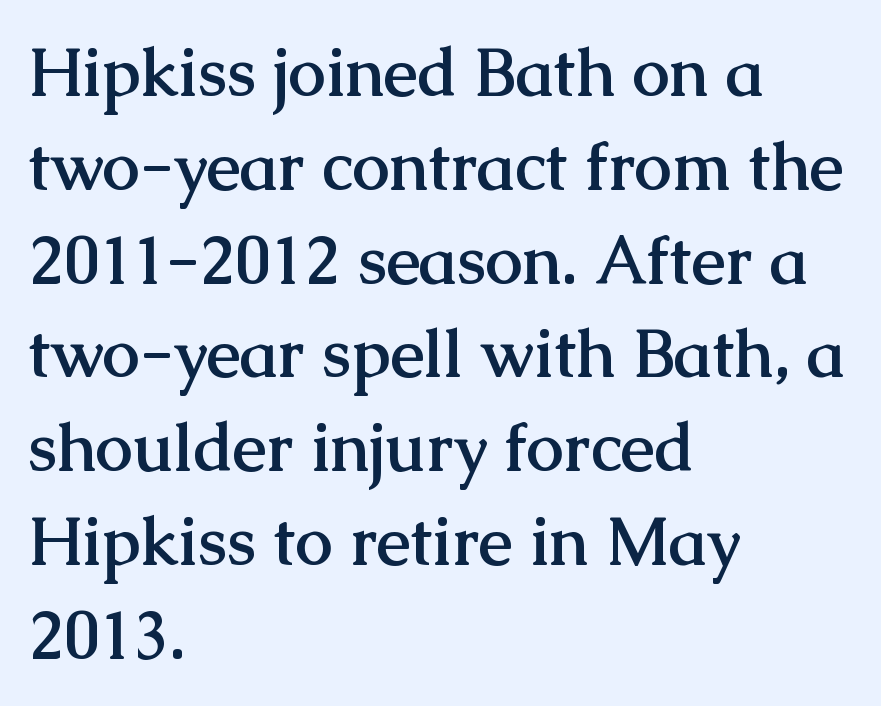
The specimen reads as upright at a glance. The font is running at its bold setting. Regarding serifs, this sample has them. The space between consecutive lines is moderate.
